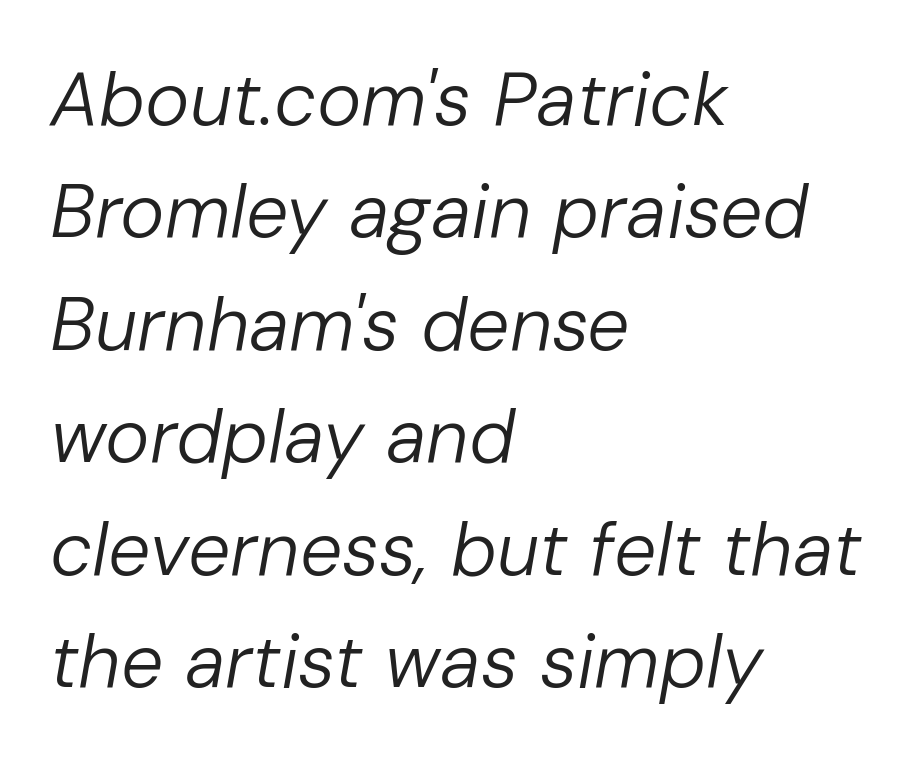
Q: Is the text bold? A: No.
Q: Is the text italic (slanted)? A: Yes, it leans right by about 10 degrees.
Q: Is the text underlined? A: No.
Q: How is the paragraph aligned? A: Left-aligned.
Q: Is the spacing between letters normal or unusually wide? A: Normal.
Q: Is the spacing between lines tight, normal or loose? A: Normal.
Q: Width (condensed, normal, or wide)? A: Normal.
Q: Stroke contrast? A: Low.
Q: x-height? A: Medium.
Q: Monospaced? A: No.
